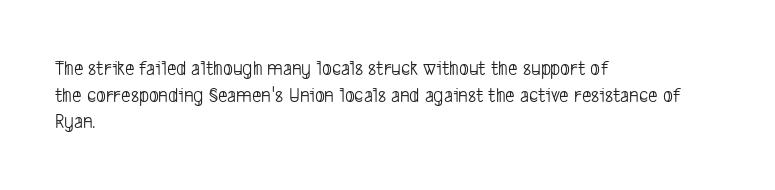
Q: Is the text bold? A: No.
Q: Is the text underlined? A: No.
Q: How is the paragraph aligned? A: Left-aligned.
Q: Is the spacing between letters normal or unusually wide? A: Normal.
Q: Is the spacing between lines tight, normal or loose? A: Normal.
